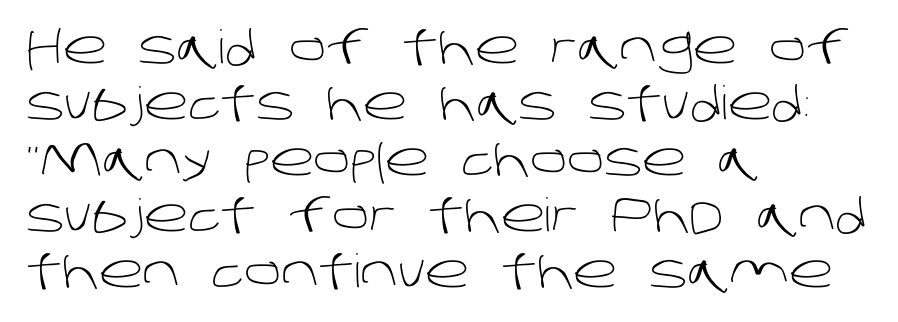
The image shows 46 px light sans-serif type; set left-aligned, line spacing 1.22x, normal letter spacing, not underlined; low stroke contrast and a large x-height.
